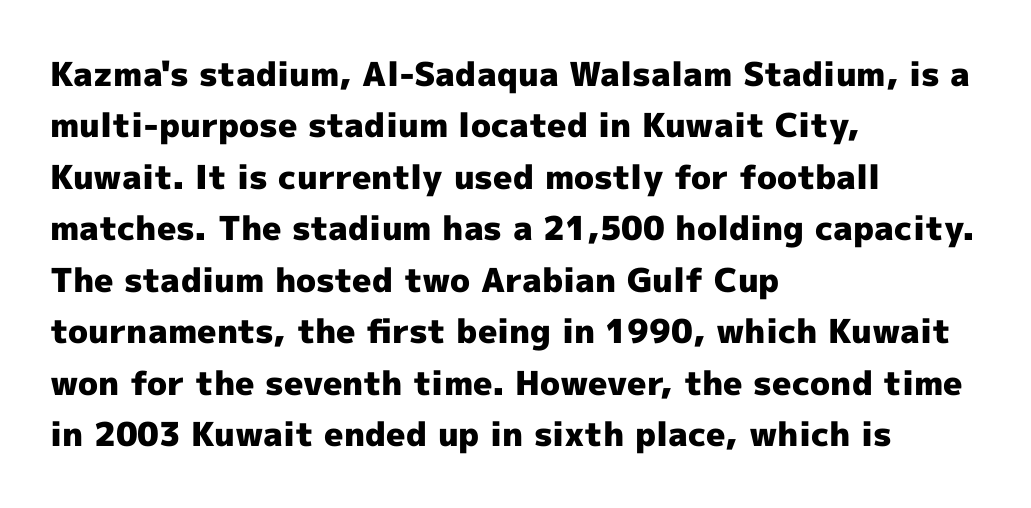
Q: Is the text bold? A: Yes.
Q: Is the text italic (slanted)? A: No, it is upright.
Q: Is the typeface a serif or a sans-serif typeface? A: Sans-serif.
Q: Is the text underlined? A: No.
Q: How is the paragraph aligned? A: Left-aligned.
Q: Is the spacing between letters normal or unusually wide? A: Normal.
Q: Is the spacing between lines tight, normal or loose? A: Normal.
Q: Width (condensed, normal, or wide)? A: Normal.
Q: x-height? A: Medium.
Q: Monospaced? A: No.
